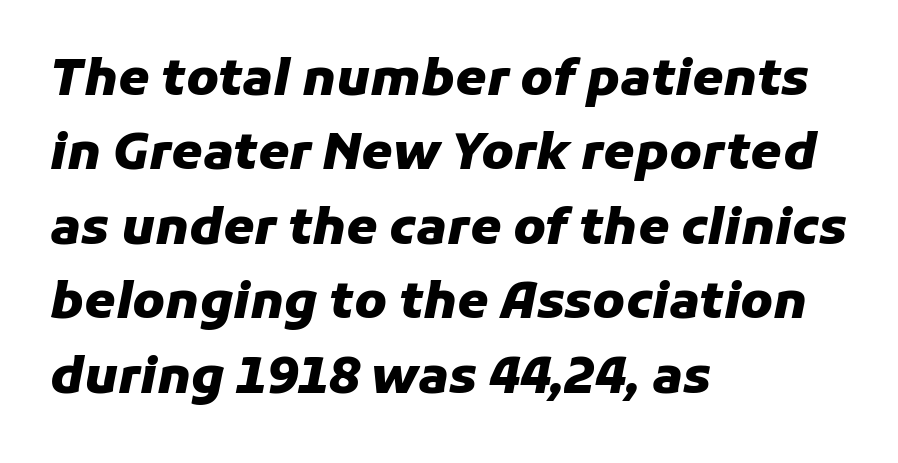
Short note: letters normally spaced. Glance below the letters and you will spot only blank space. Compared with an ordinary text face, these strokes are far heavier — a full bold. These lines were composed using italics.
